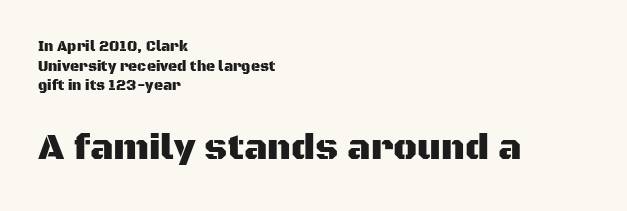
{"serif": "no", "italic": "no", "width": "normal", "stroke_contrast": "medium", "x_height": "large", "monospaced": "no", "underline": "no", "align": "left", "line_spacing": "normal", "line_spacing_ratio": 1.41, "letter_spacing": "normal", "letter_spacing_em": 0.0, "larger_block": "second", "size_ratio": 2.57, "glyph_px": 36}
